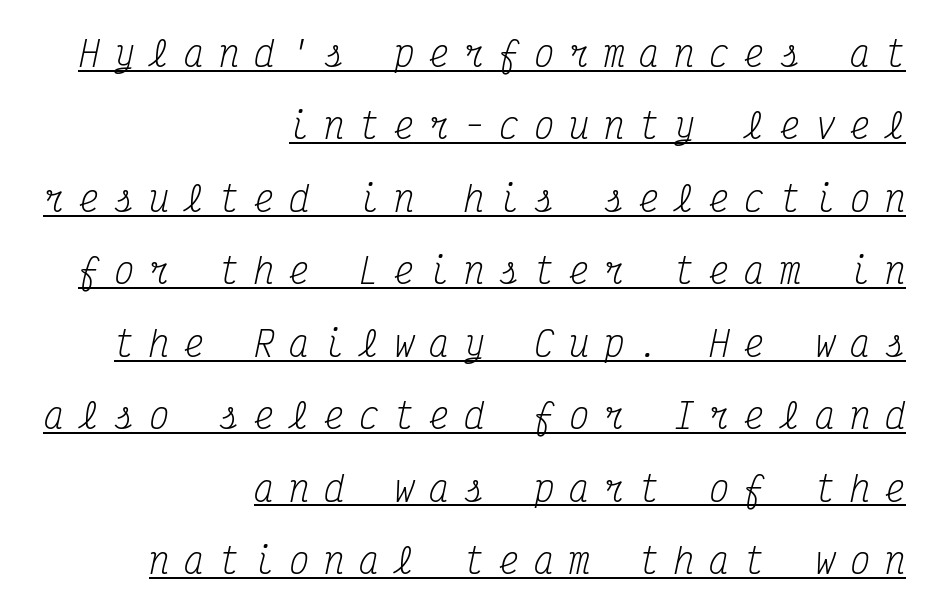
{"serif": "yes", "italic": "yes", "lean": "right", "slant_degrees": 12, "bold": "no", "weight": "regular", "width": "condensed", "stroke_contrast": "medium", "x_height": "medium", "monospaced": "yes", "underline": "yes", "align": "right", "line_spacing": "loose", "line_spacing_ratio": 2.13, "letter_spacing": "wide", "letter_spacing_em": 0.43, "glyph_px": 34}
